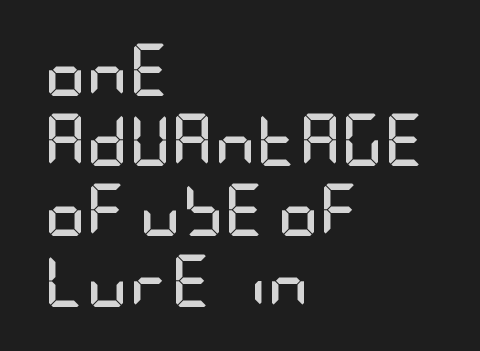
Q: Is the text bold? A: Yes.
Q: Is the text italic (slanted)? A: No, it is upright.
Q: Is the typeface a serif or a sans-serif typeface? A: Sans-serif.
Q: Is the text underlined? A: No.
Q: How is the paragraph aligned? A: Left-aligned.
Q: Is the spacing between letters normal or unusually wide? A: Normal.
Q: Is the spacing between lines tight, normal or loose? A: Normal.
Q: Width (condensed, normal, or wide)? A: Condensed.
Q: Stroke contrast? A: Low.
Q: x-height? A: Large.
